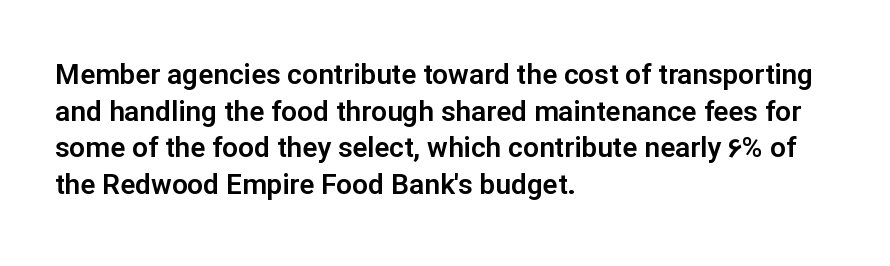
Is there any slant? The stems are plumb. Characters follow at the spacing the type designer built in. This rendering features lettering with no underline. Character widths vary here, with narrow letters taking less room than wide ones. Successive baselines arrive at the customary interval.
